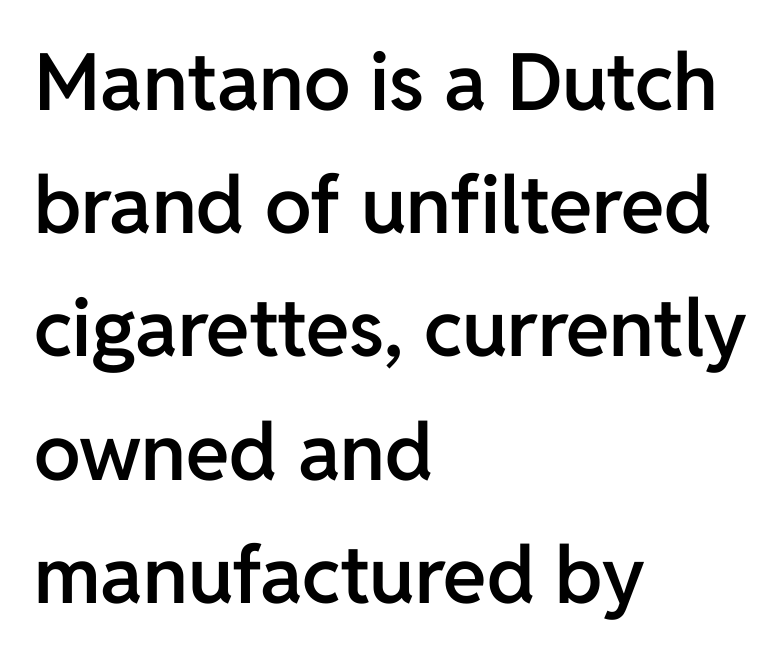
How would I describe the line gaps? Plain and ordinary. Line starts are locked; line ends wander. Ascenders rise straight up at ninety degrees. Letterform terminals end flat and unadorned throughout the passage. The tracking reads as untouched default to a designer's eye. The letters advance in unequal steps, a hallmark of proportional type.
